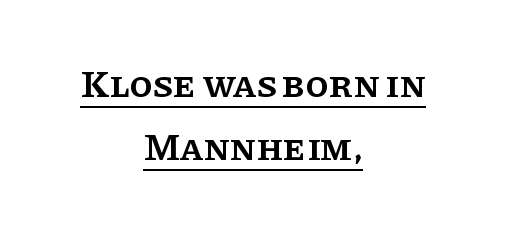
{"serif": "yes", "italic": "no", "bold": "semi", "weight": "semibold", "width": "normal", "stroke_contrast": "low", "x_height": "large", "monospaced": "no", "underline": "yes", "align": "center", "line_spacing": "normal", "line_spacing_ratio": 1.66, "letter_spacing": "normal", "letter_spacing_em": 0.0, "glyph_px": 38}
